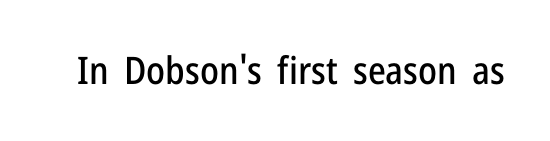
Font category for this specimen: sans-serif. These lines keep a tight, regular rhythm from letter to letter. Ascenders rise straight up at ninety degrees. The specimen omits any rule beneath the text block's lines. The letters advance in unequal steps, a hallmark of proportional type.
